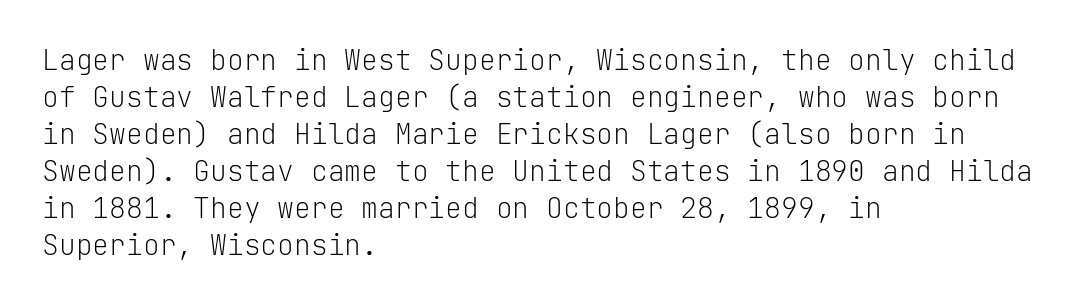
Q: Is the text bold? A: No.
Q: Is the text italic (slanted)? A: No, it is upright.
Q: Is the typeface a serif or a sans-serif typeface? A: Sans-serif.
Q: Is the text underlined? A: No.
Q: How is the paragraph aligned? A: Left-aligned.
Q: Is the spacing between letters normal or unusually wide? A: Normal.
Q: Is the spacing between lines tight, normal or loose? A: Normal.
Q: Width (condensed, normal, or wide)? A: Normal.
Q: Stroke contrast? A: Low.
Q: x-height? A: Medium.
Q: Monospaced? A: Yes.
